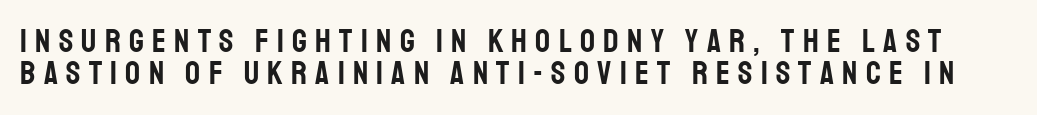
{"serif": "no", "italic": "no", "width": "condensed", "stroke_contrast": "low", "x_height": "large", "monospaced": "no", "underline": "no", "line_spacing": "tight", "line_spacing_ratio": 0.98, "letter_spacing": "wide", "letter_spacing_em": 0.25, "glyph_px": 33}
